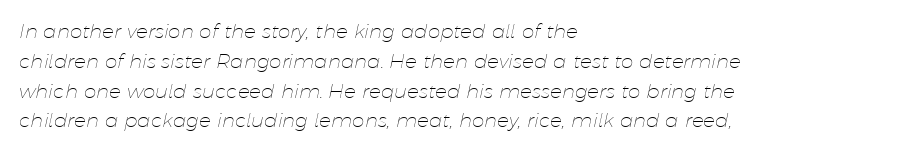
{"italic": "yes", "lean": "right", "slant_degrees": 11, "bold": "no", "underline": "no", "align": "left", "line_spacing": "normal", "line_spacing_ratio": 1.49, "letter_spacing": "normal", "letter_spacing_em": 0.0, "glyph_px": 20}
